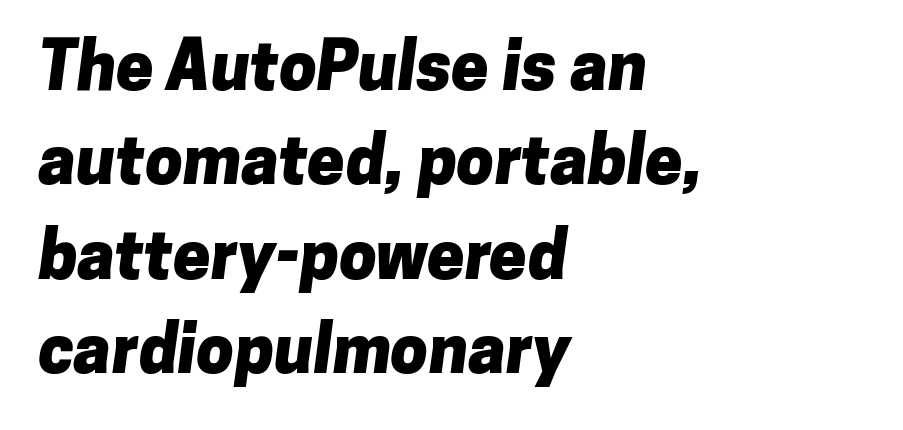
Students, observe: this is what conventionally led text looks like. Classification — sans serif. Inter-character spacing is left at the font's built-in metrics. The setting favours the left margin, as ordinary paragraphs usually do.
